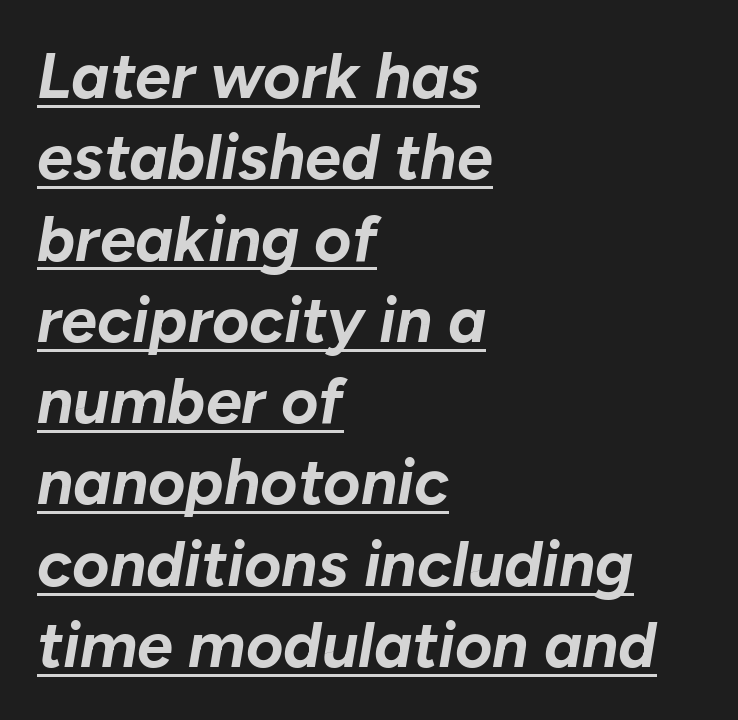
The image shows 64 px bold type, italic (leaning right); set left-aligned, normal line spacing (1.27x), normal letter spacing, underlined; low stroke contrast and a medium x-height.
